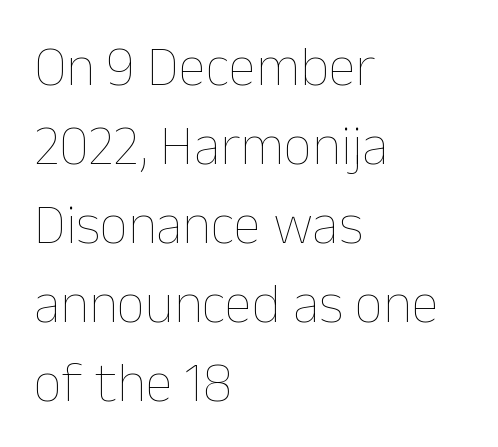
Q: Is the text bold? A: No.
Q: Is the text italic (slanted)? A: No, it is upright.
Q: Is the text underlined? A: No.
Q: How is the paragraph aligned? A: Left-aligned.
Q: Is the spacing between letters normal or unusually wide? A: Normal.
Q: Is the spacing between lines tight, normal or loose? A: Normal.
Q: Width (condensed, normal, or wide)? A: Normal.
Q: Stroke contrast? A: Low.
Q: x-height? A: Medium.
Q: Monospaced? A: No.
